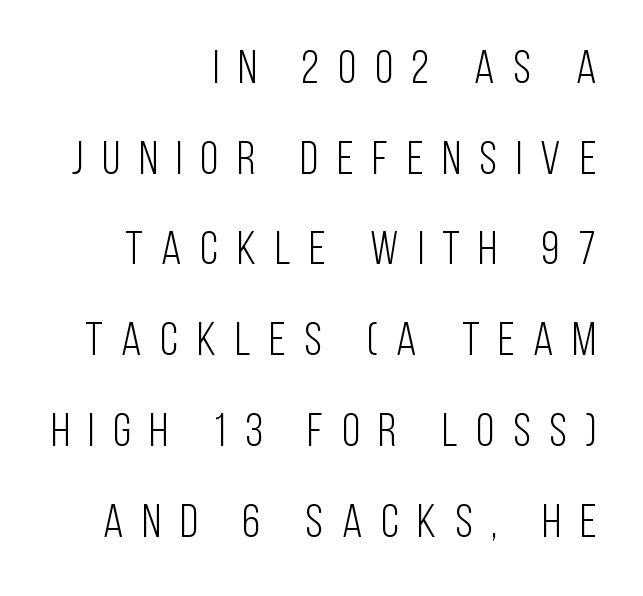
Q: Is the text bold? A: No.
Q: Is the text italic (slanted)? A: No, it is upright.
Q: Is the typeface a serif or a sans-serif typeface? A: Sans-serif.
Q: Is the text underlined? A: No.
Q: How is the paragraph aligned? A: Right-aligned.
Q: Is the spacing between letters normal or unusually wide? A: Unusually wide.
Q: Is the spacing between lines tight, normal or loose? A: Loose.
Q: Width (condensed, normal, or wide)? A: Condensed.
Q: Stroke contrast? A: Low.
Q: x-height? A: Large.
Q: Monospaced? A: No.
